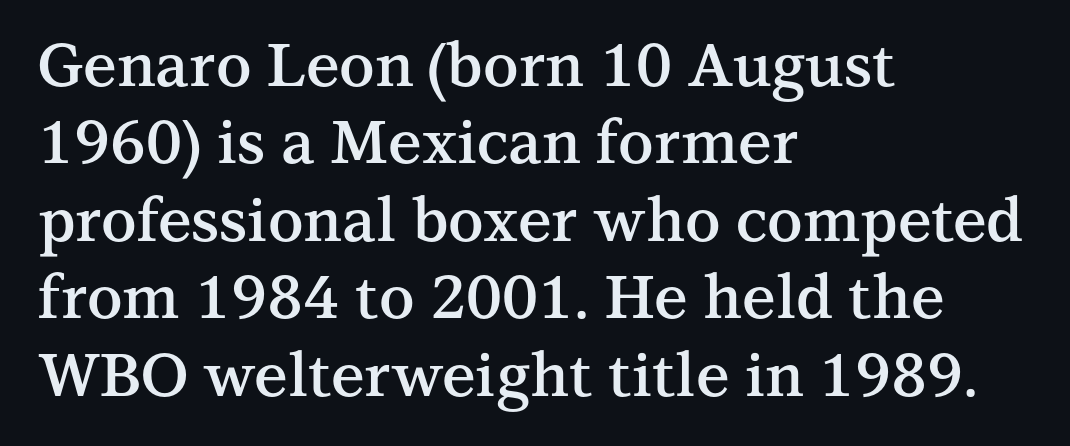
The image shows 60 px semibold serif type, upright; set left-aligned, normal line spacing (1.29x), normal letter spacing, not underlined; medium stroke contrast and a medium x-height.
